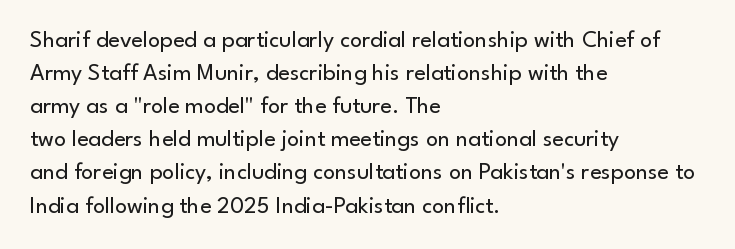
Horizontally, the lines are justified to the leading edge only. A roman cut, with each character standing at attention. The lines sit at an ordinary, default distance from one another. The font sits on the lighter half of the weight spectrum, regular included. Just letters on the line, the space beneath them empty. Standard letterfit; no display-style spreading of the glyphs.
